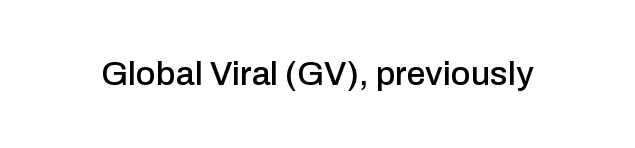
Look at the bottom of the vertical strokes: they stop flat, with no serifs. Just letters on the line, the space beneath them empty. A typesetter would call this proportional, since set widths differ per character. The lettering holds an erect, upright posture throughout. The horizontal fit of the characters is conventional and even.
